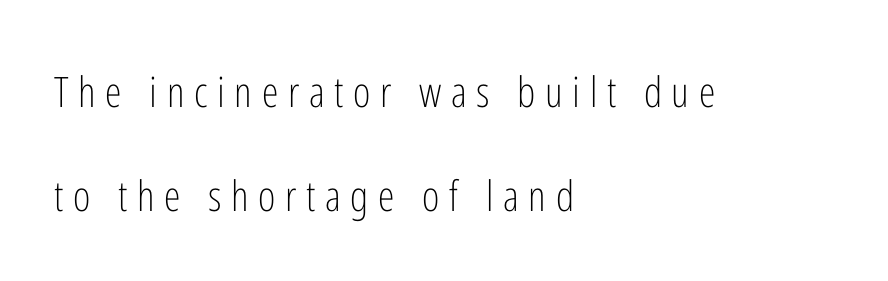
Descenders are the only things crossing below the line. You could fit nearly another row in the gap between these rows. Honestly, the letter spacing is so wide it's the main thing you notice. Stems and bowls with no extra thickness — not bold. Serifs: no, the terminals of the letterforms are clean.
